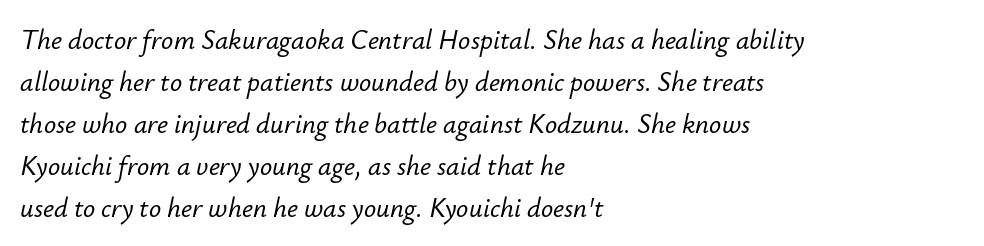
Line spacing here is normal. Type without underlining. There's an unmistakable incline to the writing here. There is no visible air inserted between adjacent glyphs. The rag falls on the right side of this text block.
